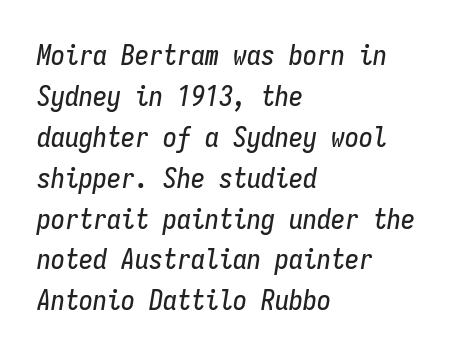
Q: Is the text italic (slanted)? A: Yes, it leans right by about 9 degrees.
Q: Is the text underlined? A: No.
Q: How is the paragraph aligned? A: Left-aligned.
Q: Is the spacing between letters normal or unusually wide? A: Normal.
Q: Is the spacing between lines tight, normal or loose? A: Normal.
Q: Width (condensed, normal, or wide)? A: Condensed.
Q: Stroke contrast? A: Low.
Q: x-height? A: Medium.
Q: Monospaced? A: Yes.
